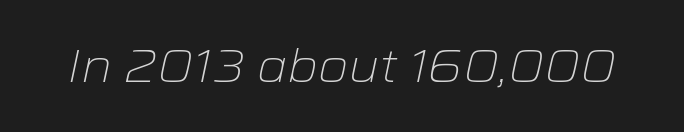
The image shows 46 px light, wide type, italic (leaning right); set normal letter spacing, not underlined; low stroke contrast and a medium x-height.
